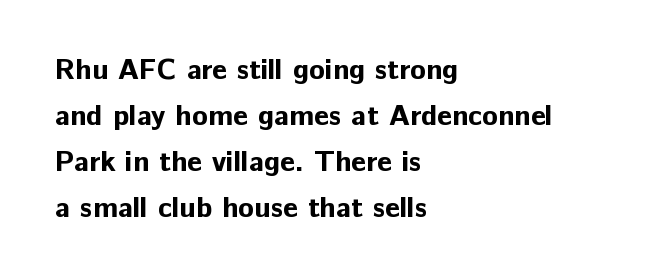
The image shows 29 px bold sans-serif type, upright; set left-aligned, normal line spacing (1.59x), normal letter spacing, not underlined; low stroke contrast and a medium x-height.
